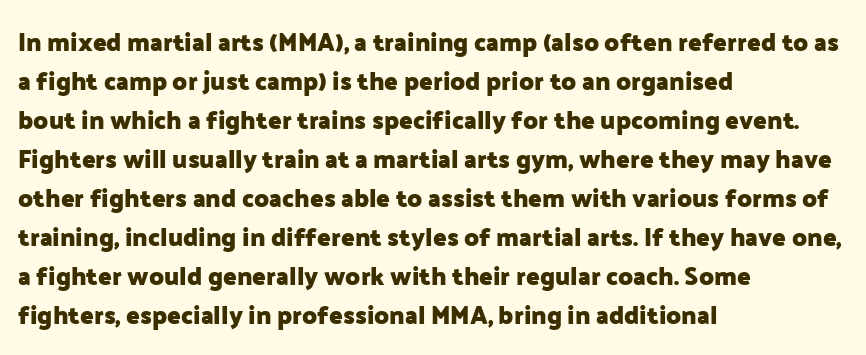
{"italic": "no", "bold": "yes", "underline": "no", "align": "left", "line_spacing": "normal", "line_spacing_ratio": 1.56, "letter_spacing": "normal", "letter_spacing_em": 0.0, "glyph_px": 25}
